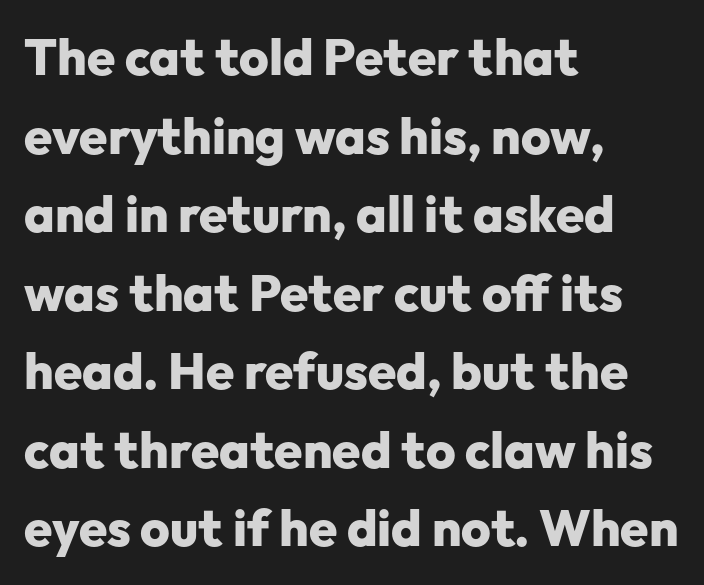
Q: Is the text bold? A: Yes.
Q: Is the text italic (slanted)? A: No, it is upright.
Q: Is the typeface a serif or a sans-serif typeface? A: Sans-serif.
Q: Is the text underlined? A: No.
Q: How is the paragraph aligned? A: Left-aligned.
Q: Is the spacing between letters normal or unusually wide? A: Normal.
Q: Is the spacing between lines tight, normal or loose? A: Normal.
Q: Width (condensed, normal, or wide)? A: Normal.
Q: Stroke contrast? A: Low.
Q: x-height? A: Medium.
Q: Monospaced? A: No.
